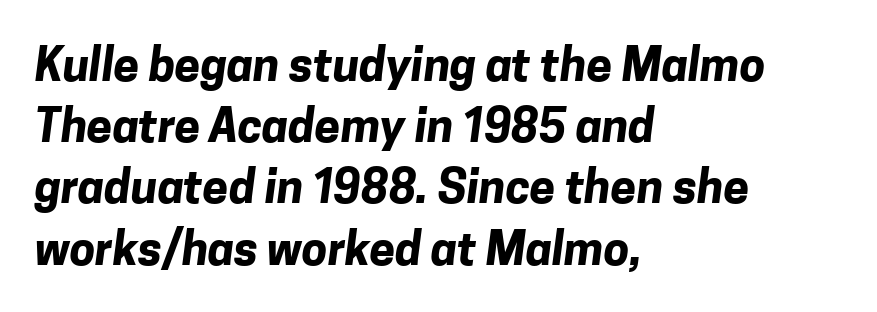
Q: Is the text bold? A: Yes.
Q: Is the typeface a serif or a sans-serif typeface? A: Sans-serif.
Q: Is the text underlined? A: No.
Q: How is the paragraph aligned? A: Left-aligned.
Q: Is the spacing between letters normal or unusually wide? A: Normal.
Q: Is the spacing between lines tight, normal or loose? A: Normal.
Q: Width (condensed, normal, or wide)? A: Normal.
Q: Stroke contrast? A: Low.
Q: x-height? A: Medium.
Q: Monospaced? A: No.
